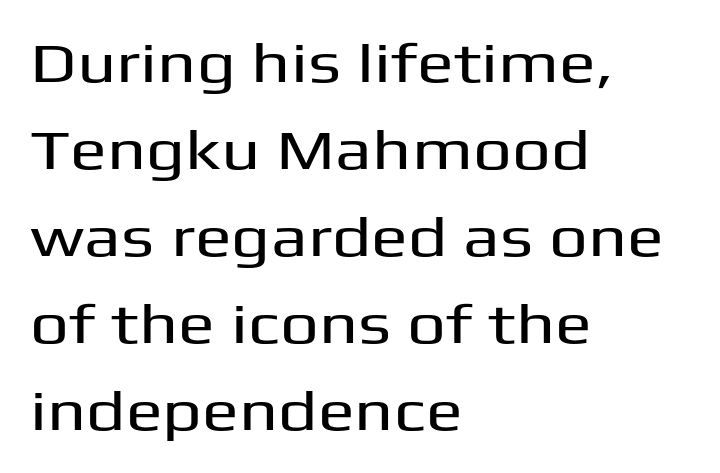
Q: Is the text italic (slanted)? A: No, it is upright.
Q: Is the typeface a serif or a sans-serif typeface? A: Sans-serif.
Q: Is the text underlined? A: No.
Q: How is the paragraph aligned? A: Left-aligned.
Q: Is the spacing between letters normal or unusually wide? A: Normal.
Q: Is the spacing between lines tight, normal or loose? A: Normal.
Q: Width (condensed, normal, or wide)? A: Wide.
Q: Stroke contrast? A: Medium.
Q: x-height? A: Medium.
Q: Monospaced? A: No.
